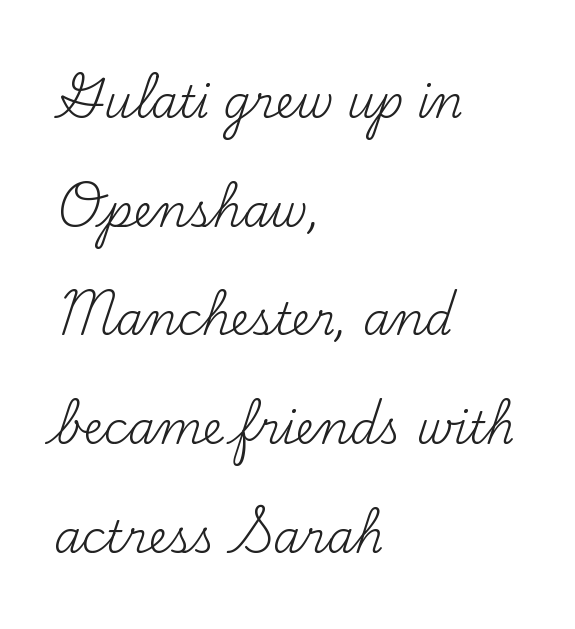
The image shows 44 px regular-weight serif type; set left-aligned, loose line spacing (2.47x), normal letter spacing, not underlined; medium stroke contrast and a small x-height.
